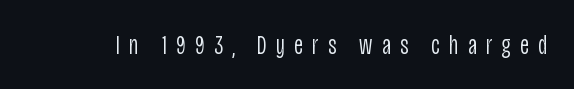
Is the stroke heavy? The answer is a plain regular-or-lighter. Style check: upright. Nobody drew a line under any word here. The designer went with a sans here, leaving each stem footless.
